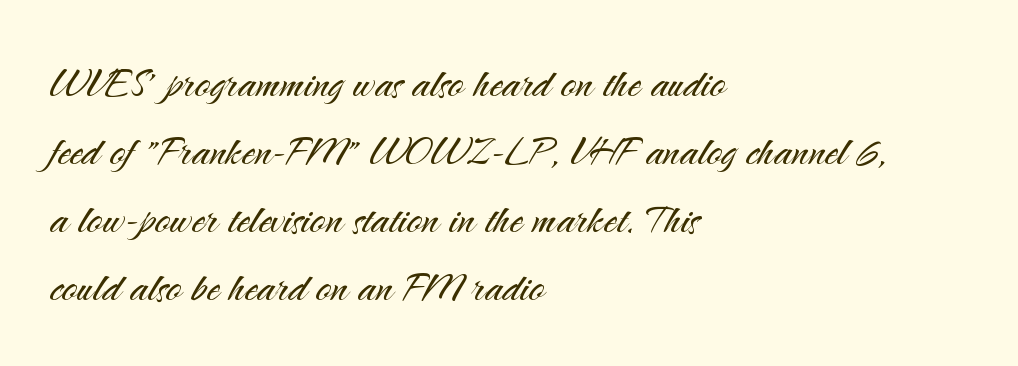
Q: Is the text bold? A: No.
Q: Is the text italic (slanted)? A: Yes.
Q: Is the typeface a serif or a sans-serif typeface? A: Sans-serif.
Q: Is the text underlined? A: No.
Q: How is the paragraph aligned? A: Left-aligned.
Q: Is the spacing between letters normal or unusually wide? A: Normal.
Q: Is the spacing between lines tight, normal or loose? A: Normal.
Q: Width (condensed, normal, or wide)? A: Normal.
Q: Stroke contrast? A: Medium.
Q: x-height? A: Small.
Q: Monospaced? A: No.
